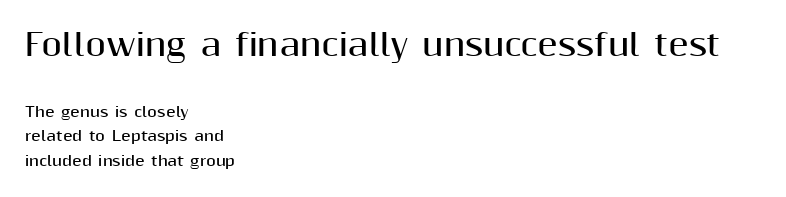
{"serif": "no", "italic": "no", "bold": "yes", "weight": "bold", "width": "normal", "stroke_contrast": "medium", "x_height": "medium", "monospaced": "no", "underline": "no", "align": "left", "line_spacing_ratio": 1.76, "letter_spacing": "normal", "letter_spacing_em": 0.0, "larger_block": "first", "size_ratio": 2.14, "glyph_px": 30}
